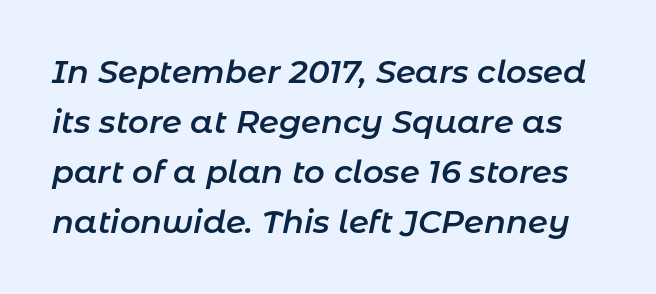
{"italic": "yes", "lean": "right", "slant_degrees": 11, "bold": "semi", "weight": "semibold", "width": "normal", "stroke_contrast": "low", "x_height": "medium", "monospaced": "no", "underline": "no", "line_spacing": "normal", "line_spacing_ratio": 1.56, "letter_spacing": "normal", "letter_spacing_em": 0.0, "glyph_px": 32}
